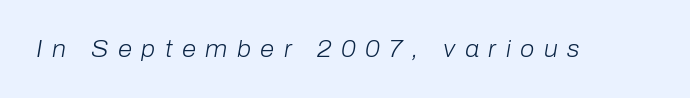
The image shows 23 px text type, italic (leaning right); set unusually wide letter spacing (+0.41 em), not underlined.
